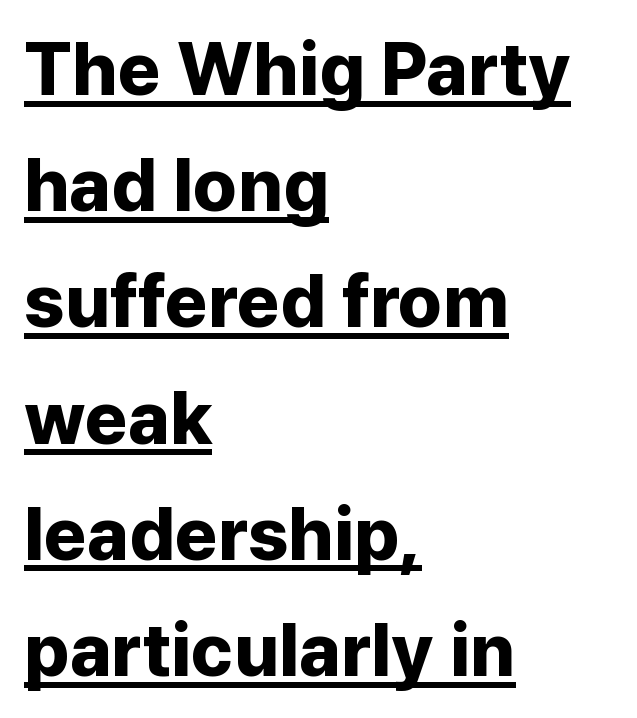
The image shows 74 px bold sans-serif type, upright; set left-aligned, normal line spacing (1.57x), normal letter spacing, underlined; low stroke contrast and a medium x-height.
